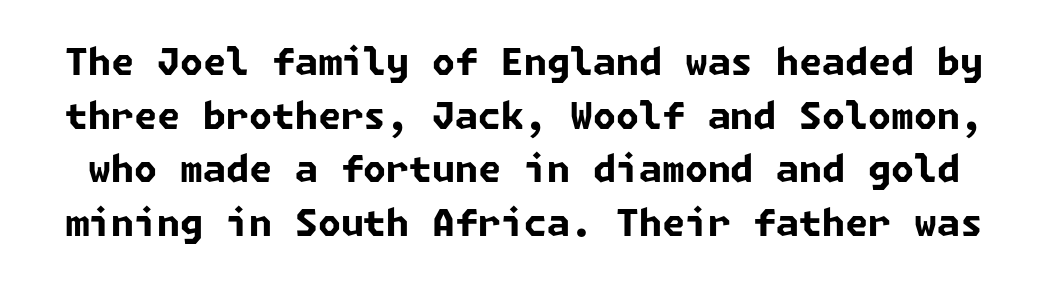
{"serif": "no", "bold": "yes", "weight": "bold", "width": "normal", "stroke_contrast": "low", "x_height": "medium", "underline": "no", "line_spacing": "normal", "line_spacing_ratio": 1.45, "letter_spacing": "normal", "letter_spacing_em": 0.0, "glyph_px": 37}
